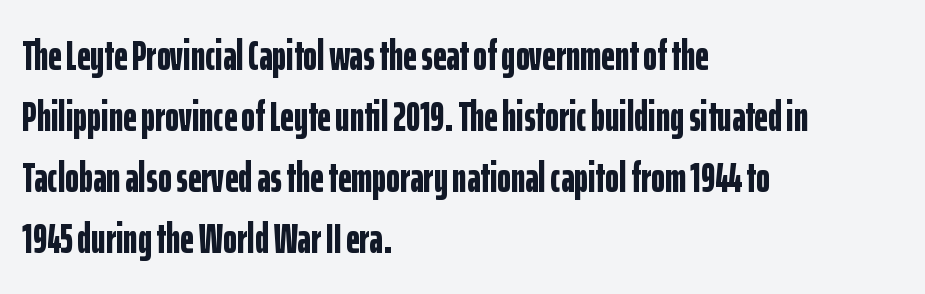
The image shows 42 px bold, condensed sans-serif type, upright; set left-aligned, normal line spacing (1.45x), normal letter spacing, not underlined; low stroke contrast and a medium x-height.
